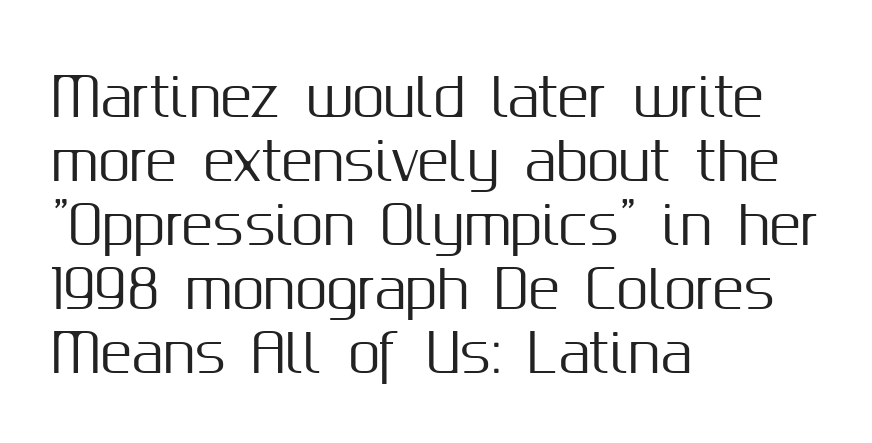
Looks like regular typesetting: each glyph gets only the width it needs. This is roman type, the default non-slanted kind. You can tell from the bare stems that sans-serif type was used. The gaps between neighbouring characters are ordinary and unremarkable.
